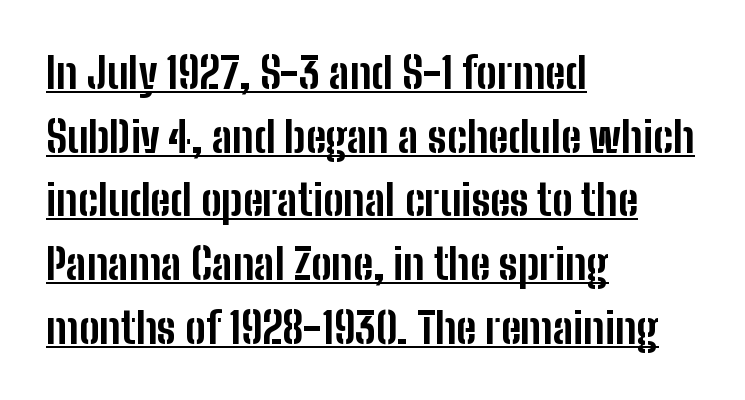
Q: Is the text bold? A: Yes.
Q: Is the text italic (slanted)? A: No, it is upright.
Q: Is the typeface a serif or a sans-serif typeface? A: Sans-serif.
Q: Is the text underlined? A: Yes.
Q: How is the paragraph aligned? A: Left-aligned.
Q: Is the spacing between letters normal or unusually wide? A: Normal.
Q: Is the spacing between lines tight, normal or loose? A: Normal.
Q: Width (condensed, normal, or wide)? A: Condensed.
Q: Stroke contrast? A: Low.
Q: x-height? A: Medium.
Q: Monospaced? A: No.
